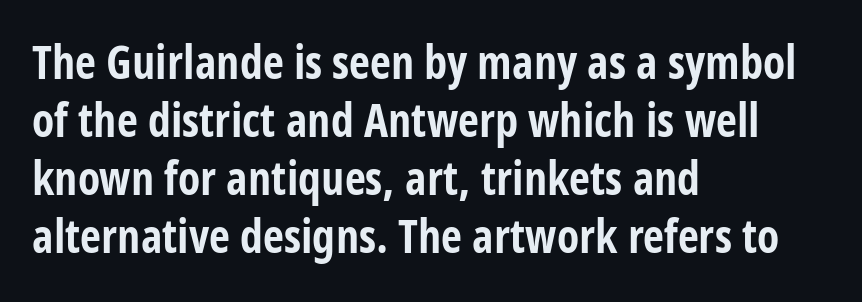
Q: Is the text bold? A: Yes.
Q: Is the text italic (slanted)? A: No, it is upright.
Q: Is the typeface a serif or a sans-serif typeface? A: Sans-serif.
Q: Is the text underlined? A: No.
Q: How is the paragraph aligned? A: Left-aligned.
Q: Is the spacing between letters normal or unusually wide? A: Normal.
Q: Is the spacing between lines tight, normal or loose? A: Normal.
Q: Width (condensed, normal, or wide)? A: Condensed.
Q: Stroke contrast? A: Low.
Q: x-height? A: Large.
Q: Monospaced? A: No.
